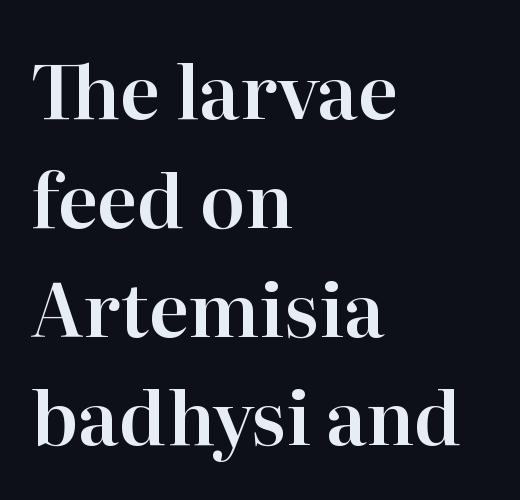
The image shows 74 px serif type, upright; set left-aligned, normal line spacing (1.47x), normal letter spacing, not underlined; high stroke contrast and a medium x-height.
